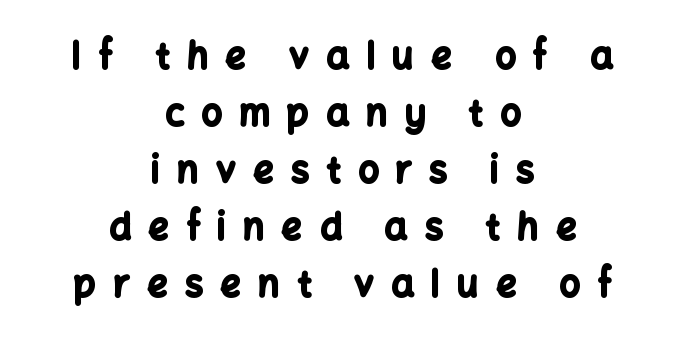
Does the lettering tilt? It doesn't — this is upright. The area under the type is left untouched. Weight check: bold — yes, fully. Regarding leading, the lines here are spaced in the standard way.
